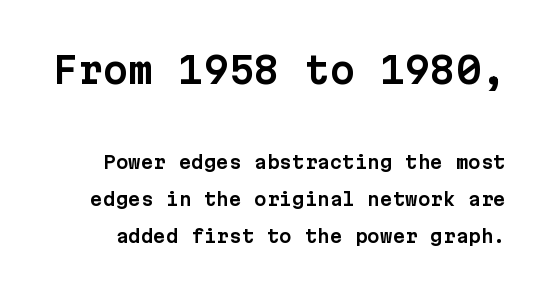
Q: Is the text italic (slanted)? A: No, it is upright.
Q: Is the typeface a serif or a sans-serif typeface? A: Sans-serif.
Q: Is the text underlined? A: No.
Q: Is the spacing between letters normal or unusually wide? A: Normal.
Q: Is the spacing between lines tight, normal or loose? A: Loose.
Q: Which block of text is set in a larger size, the first (top) or the second (bottom)? A: The first (top) one.
Q: Width (condensed, normal, or wide)? A: Normal.
Q: Stroke contrast? A: Low.
Q: x-height? A: Medium.
Q: Monospaced? A: Yes.
